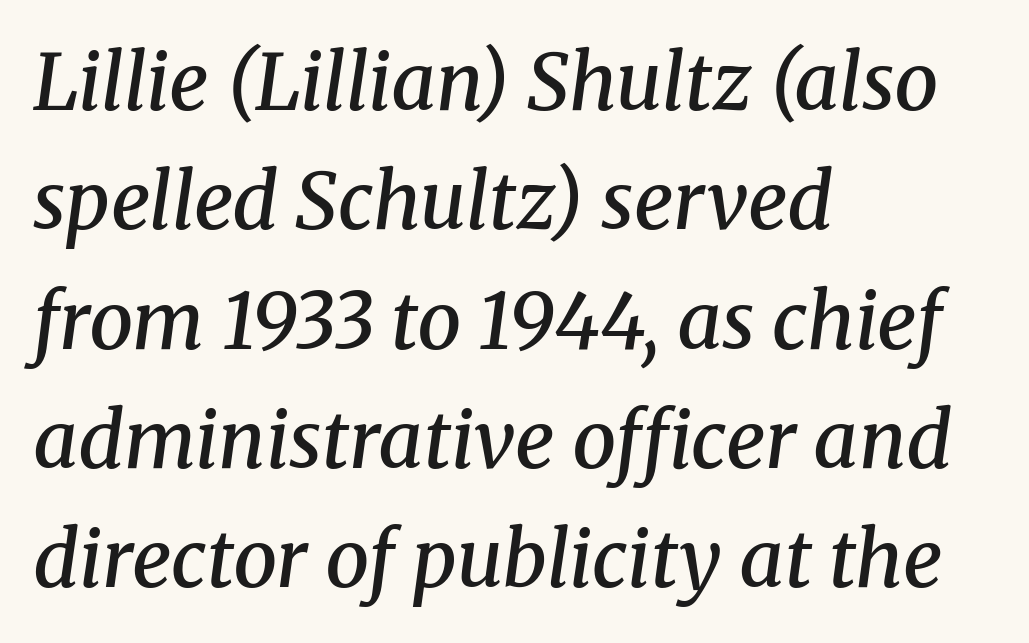
Between one letter and the next there's only the usual sliver of space. The paragraph has a hard left edge and a soft right edge. Examine the stroke ends and you'll spot serifs. This sample keeps an unexceptional amount of space between lines. Emphasis by weight is partial: semibold. The specimen omits any rule beneath the text block's lines.
